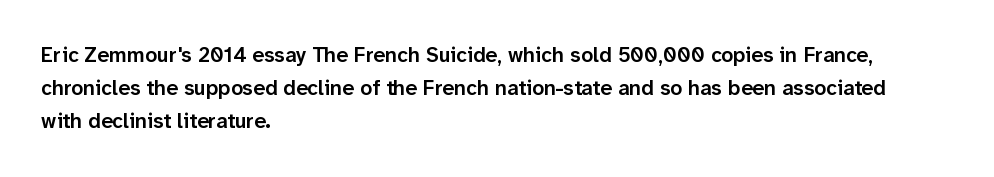
The image shows 21 px text type, upright; set left-aligned, normal line spacing (1.58x), normal letter spacing, not underlined.
